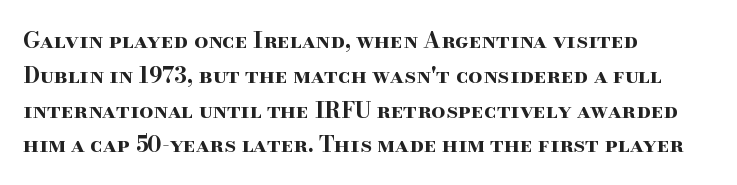
The image shows 22 px bold type, upright; set left-aligned, normal line spacing (1.58x), normal letter spacing, not underlined.
